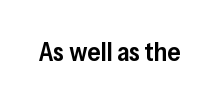
{"italic": "no", "bold": "semi", "underline": "no", "letter_spacing": "normal", "letter_spacing_em": 0.0, "glyph_px": 26}
